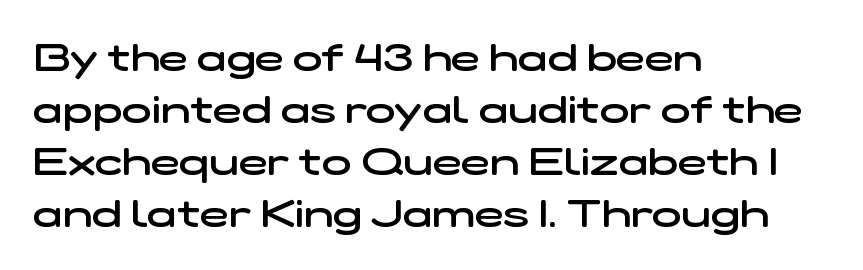
{"serif": "no", "bold": "semi", "weight": "semibold", "width": "wide", "stroke_contrast": "low", "x_height": "medium", "monospaced": "no", "underline": "no", "align": "left", "line_spacing": "normal", "line_spacing_ratio": 1.33, "letter_spacing": "normal", "letter_spacing_em": 0.0, "glyph_px": 39}
